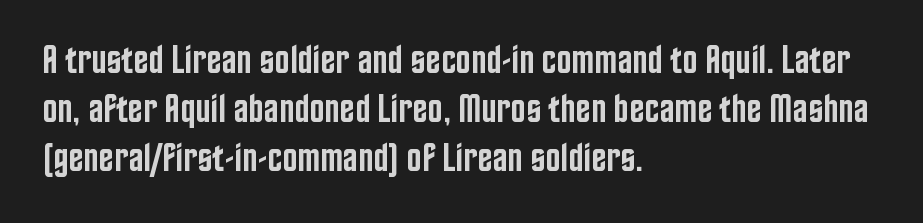
{"serif": "no", "italic": "no", "bold": "semi", "weight": "semibold", "width": "condensed", "stroke_contrast": "low", "x_height": "large", "monospaced": "no", "underline": "no", "align": "left", "line_spacing_ratio": 1.22, "letter_spacing": "normal", "letter_spacing_em": 0.0, "glyph_px": 40}
